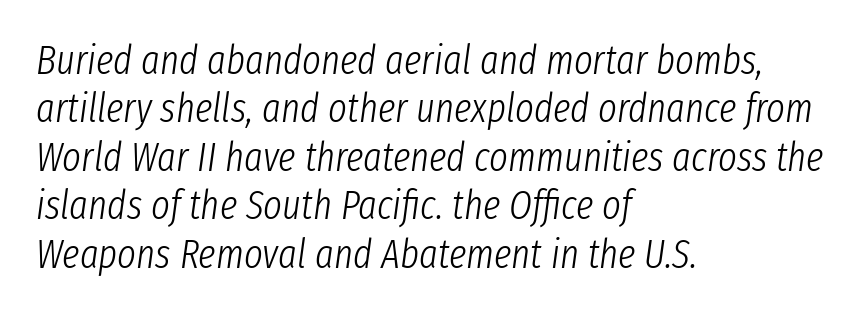
Q: Is the text bold? A: No.
Q: Is the text italic (slanted)? A: Yes, it leans right by about 8 degrees.
Q: Is the text underlined? A: No.
Q: How is the paragraph aligned? A: Left-aligned.
Q: Is the spacing between letters normal or unusually wide? A: Normal.
Q: Width (condensed, normal, or wide)? A: Condensed.
Q: Stroke contrast? A: Low.
Q: x-height? A: Medium.
Q: Monospaced? A: No.
